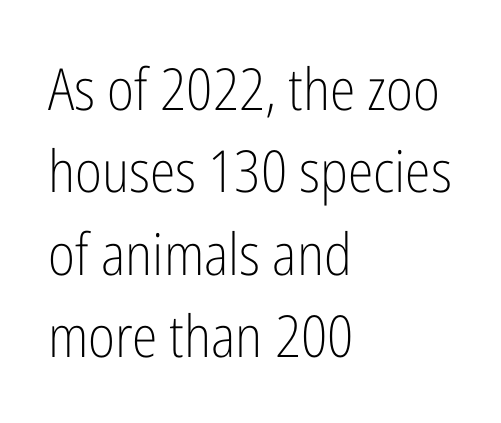
Q: Is the text bold? A: No.
Q: Is the text italic (slanted)? A: No, it is upright.
Q: Is the typeface a serif or a sans-serif typeface? A: Sans-serif.
Q: Is the text underlined? A: No.
Q: How is the paragraph aligned? A: Left-aligned.
Q: Is the spacing between letters normal or unusually wide? A: Normal.
Q: Is the spacing between lines tight, normal or loose? A: Normal.
Q: Width (condensed, normal, or wide)? A: Condensed.
Q: Stroke contrast? A: Low.
Q: x-height? A: Medium.
Q: Monospaced? A: No.
